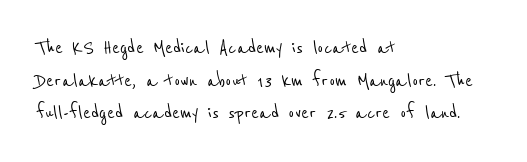
The image shows 23 px text type; set left-aligned, normal line spacing (1.42x), normal letter spacing, not underlined.
